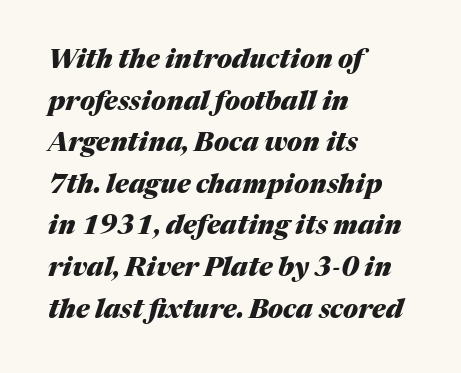
What stands out about the letter spacing? Nothing — it is the standard amount. The specimen reads as italic at a glance. The strokes are fattened all the way to bold. Short and long lines alike share a common starting point at left.
